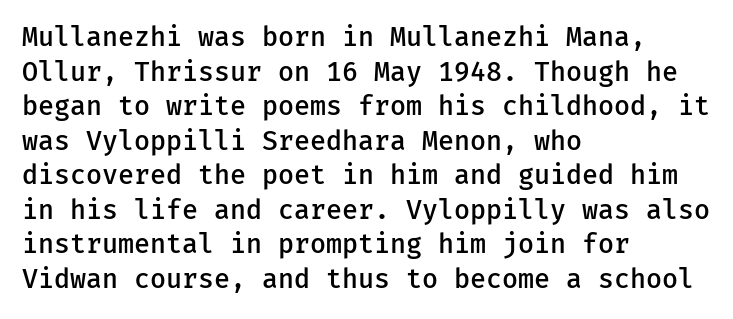
The image shows 26 px text type, upright; set left-aligned, normal line spacing (1.33x), normal letter spacing, not underlined.
